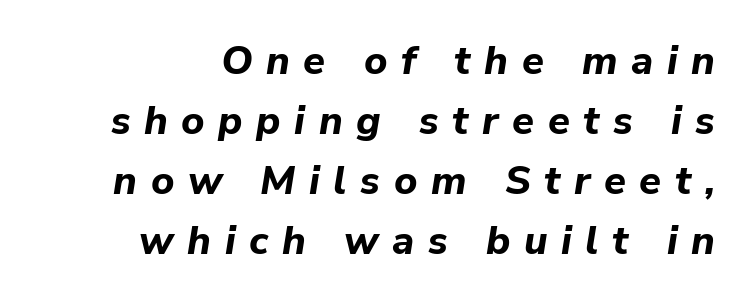
Q: Is the text bold? A: Yes.
Q: Is the text italic (slanted)? A: Yes, it leans right by about 9 degrees.
Q: Is the text underlined? A: No.
Q: How is the paragraph aligned? A: Right-aligned.
Q: Is the spacing between letters normal or unusually wide? A: Unusually wide.
Q: Is the spacing between lines tight, normal or loose? A: Normal.
Q: Width (condensed, normal, or wide)? A: Normal.
Q: Stroke contrast? A: Low.
Q: x-height? A: Medium.
Q: Monospaced? A: No.
